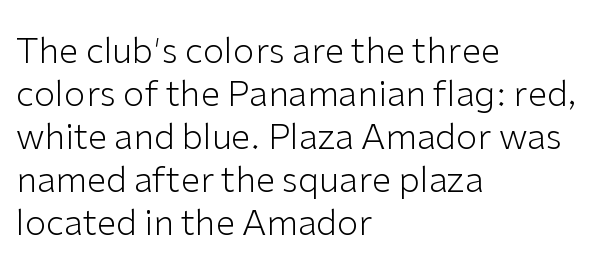
Honestly, the letter spacing is just normal — you wouldn't notice it. Rule under the text: the space is simply empty. Horizontally, the lines are justified to the leading edge only. In terms of letterform style, serifs are entirely absent. Character widths vary here, with narrow letters taking less room than wide ones. If you drew a line through each stem, it would be perfectly vertical.
